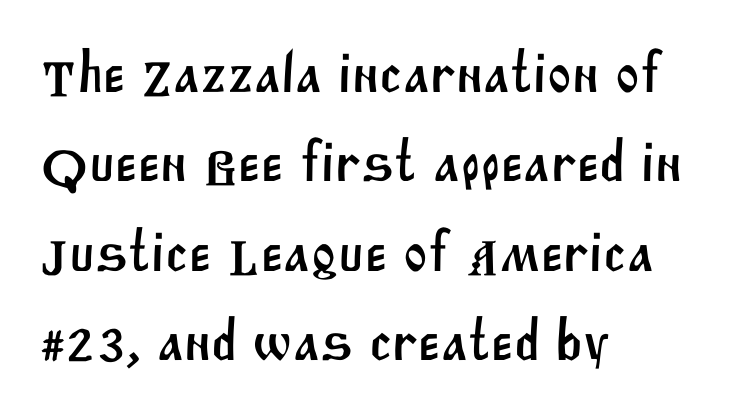
The image shows 58 px sans-serif type; set left-aligned, normal line spacing (1.54x), normal letter spacing, not underlined; medium stroke contrast and a large x-height.
